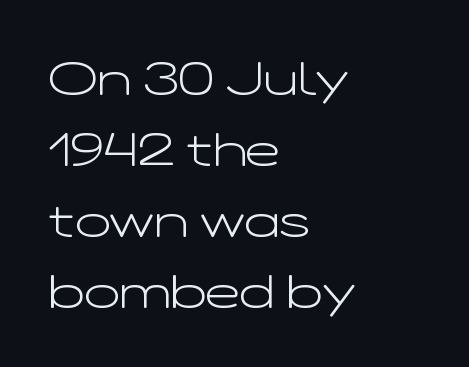
The image shows 47 px light, wide sans-serif type, upright; set left-aligned, normal line spacing (1.51x), normal letter spacing, not underlined; low stroke contrast and a medium x-height.
